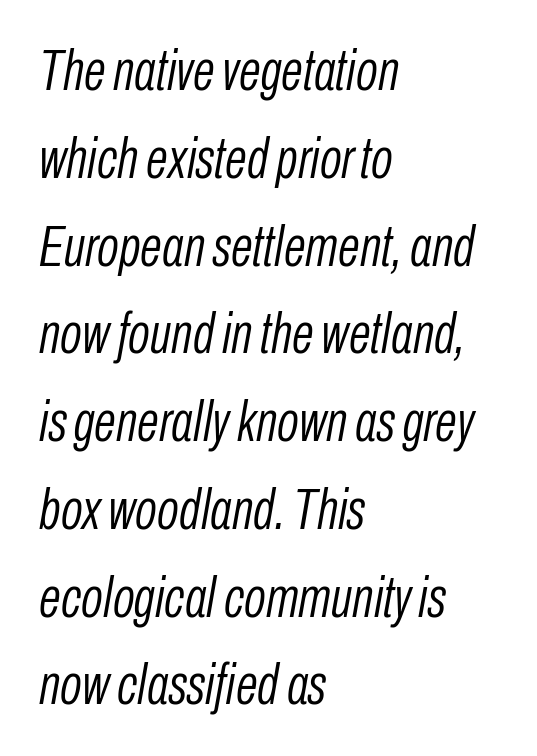
The image shows 57 px light, condensed type, italic (leaning right); set left-aligned, normal line spacing (1.54x), normal letter spacing, not underlined; low stroke contrast and a medium x-height.
